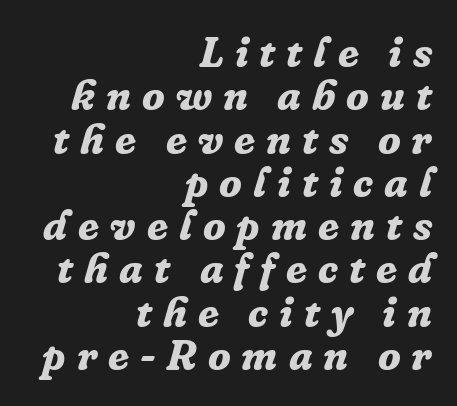
The passage shown has open, widely tracked lettering throughout. The line-height multiplier appears low, near solid setting. The glyphs in this specimen are seriffed. The passage is arranged like a letterhead date or caption credit — flush right. Thick stems and heavy bowls — unmistakably bold.
